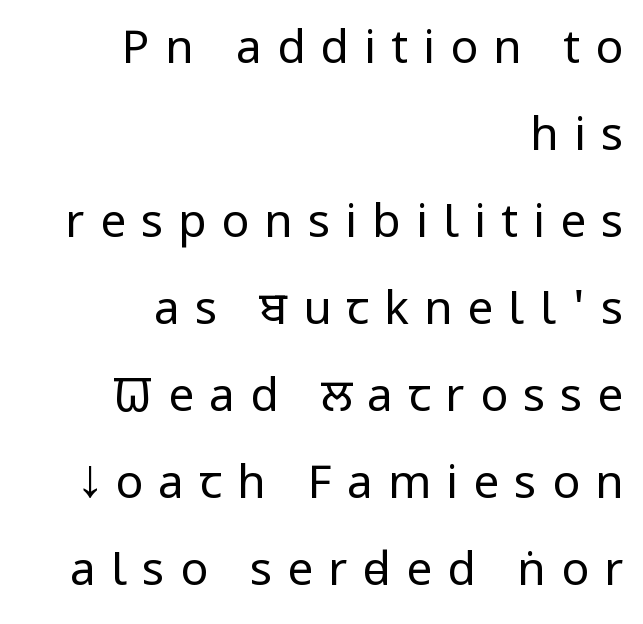
The image shows 46 px regular-weight, condensed sans-serif type, upright; set right-aligned, line spacing 1.89x, unusually wide letter spacing (+0.33 em), not underlined; low stroke contrast and a large x-height.
